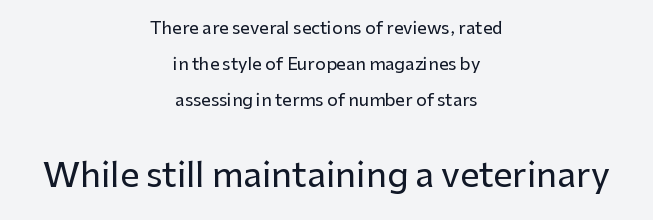
Serifs: no, the terminals of the letterforms are clean. You get the small type first, then a jump to larger type. Compared with a flush-left layout, this one balances lines on the center instead. Inter-character spacing is left at the font's built-in metrics.
